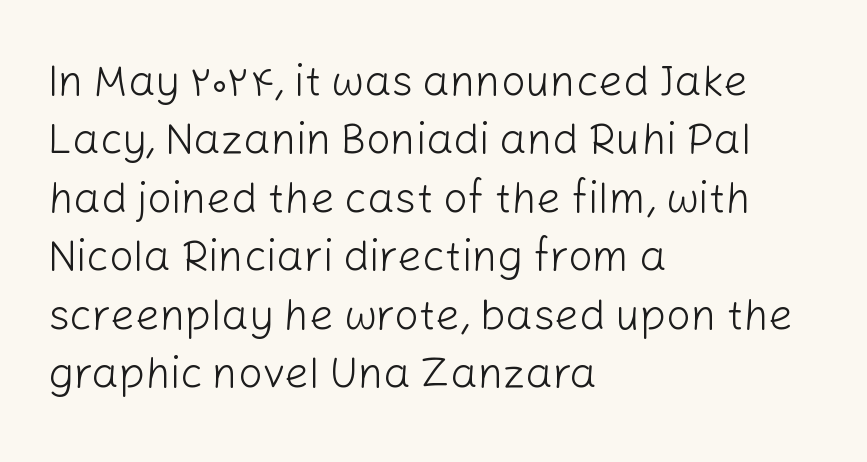
{"serif": "no", "italic": "no", "bold": "no", "weight": "light", "width": "normal", "stroke_contrast": "low", "x_height": "medium", "monospaced": "no", "underline": "no", "align": "left", "line_spacing": "normal", "line_spacing_ratio": 1.36, "letter_spacing": "normal", "letter_spacing_em": 0.0, "glyph_px": 43}
